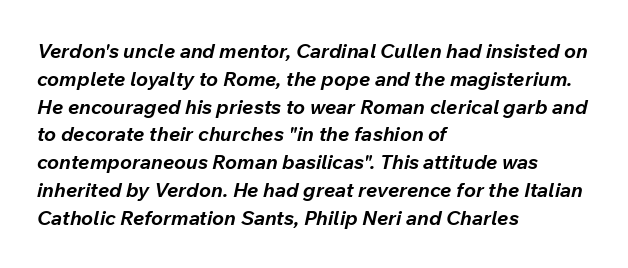
The specimen reads as italic at a glance. The characters look thick and weighty, a clear bold. Is the block centered? No — it sits flush against the left margin. Rule under the text: the space is simply empty. Notice how descenders clear the ascenders below comfortably — that's standard leading.
